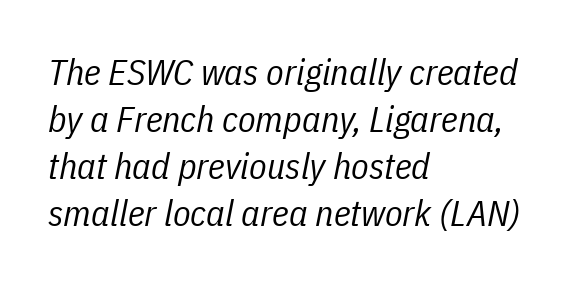
The image shows 36 px regular-weight, condensed type, italic (leaning right); set left-aligned, normal line spacing (1.31x), normal letter spacing, not underlined; low stroke contrast and a medium x-height.
